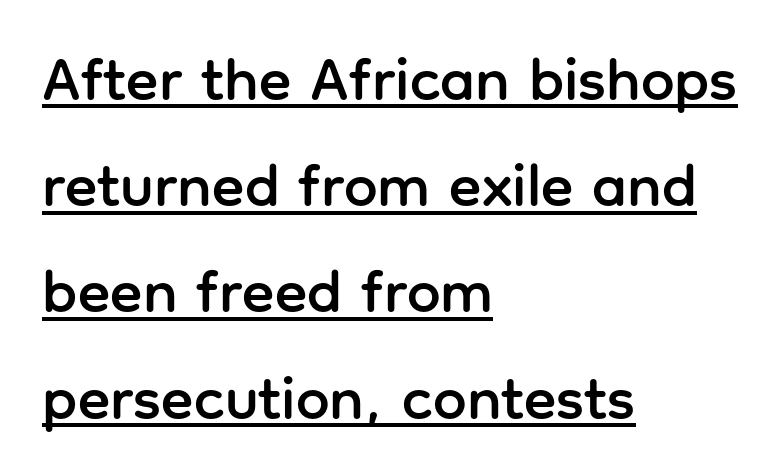
Q: Is the text italic (slanted)? A: No, it is upright.
Q: Is the typeface a serif or a sans-serif typeface? A: Sans-serif.
Q: Is the text underlined? A: Yes.
Q: How is the paragraph aligned? A: Left-aligned.
Q: Is the spacing between letters normal or unusually wide? A: Normal.
Q: Width (condensed, normal, or wide)? A: Normal.
Q: Stroke contrast? A: Low.
Q: x-height? A: Medium.
Q: Monospaced? A: No.
